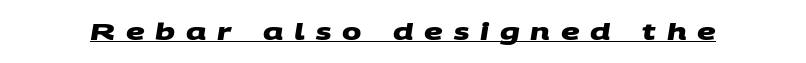
{"bold": "yes", "underline": "yes", "letter_spacing": "wide", "letter_spacing_em": 0.47, "glyph_px": 23}
